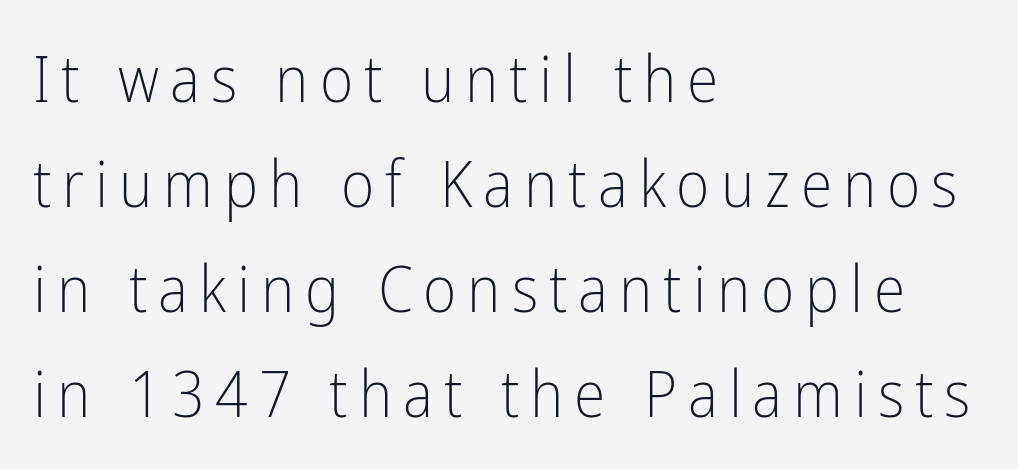
The image shows 64 px light, condensed sans-serif type, upright; set left-aligned, normal line spacing (1.64x), not underlined; low stroke contrast and a medium x-height.
